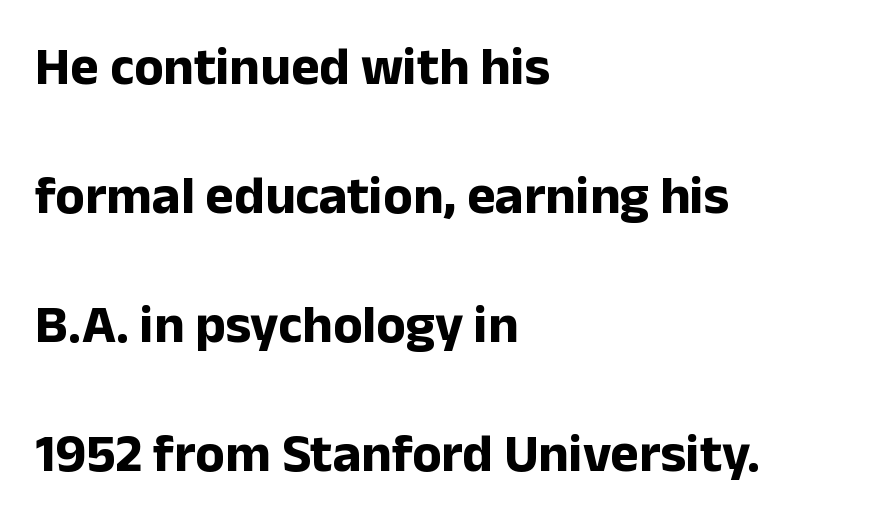
Is the type bold? Yes — the strokes are clearly thick and heavy. A great deal of white space separates one row of letters from the next. The rag falls on the right side of this text block. The tracking reads as untouched default to a designer's eye. Italic? Not at all — the glyphs are vertical.
